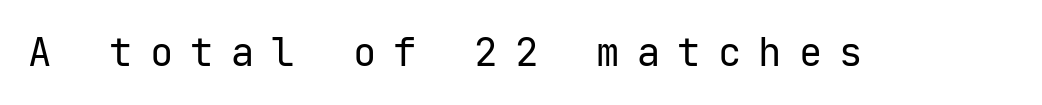
The image shows 39 px regular-weight sans-serif type, upright, monospaced; set unusually wide letter spacing (+0.44 em), not underlined; low stroke contrast and a medium x-height.
